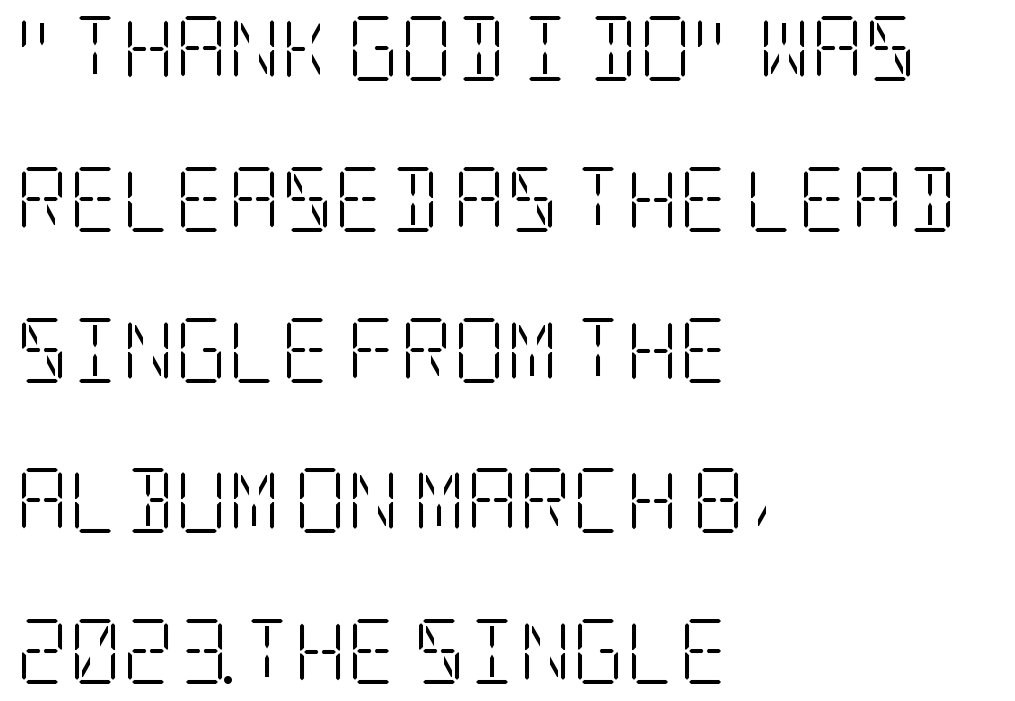
Q: Is the text bold? A: No.
Q: Is the text italic (slanted)? A: No, it is upright.
Q: Is the typeface a serif or a sans-serif typeface? A: Serif.
Q: Is the text underlined? A: No.
Q: How is the paragraph aligned? A: Left-aligned.
Q: Is the spacing between letters normal or unusually wide? A: Normal.
Q: Is the spacing between lines tight, normal or loose? A: Loose.
Q: Width (condensed, normal, or wide)? A: Condensed.
Q: Stroke contrast? A: Low.
Q: x-height? A: Large.
